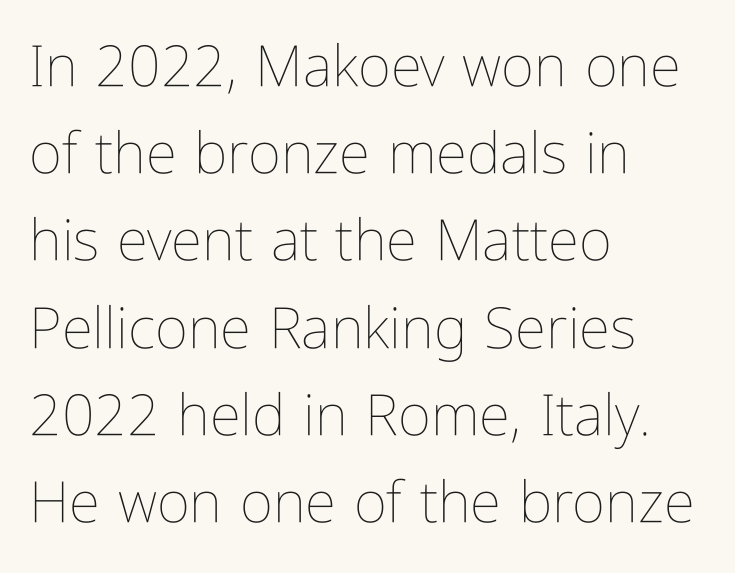
Q: Is the text bold? A: No.
Q: Is the text italic (slanted)? A: No, it is upright.
Q: Is the text underlined? A: No.
Q: How is the paragraph aligned? A: Left-aligned.
Q: Is the spacing between letters normal or unusually wide? A: Normal.
Q: Is the spacing between lines tight, normal or loose? A: Normal.
Q: Width (condensed, normal, or wide)? A: Condensed.
Q: Stroke contrast? A: Low.
Q: x-height? A: Medium.
Q: Monospaced? A: No.
